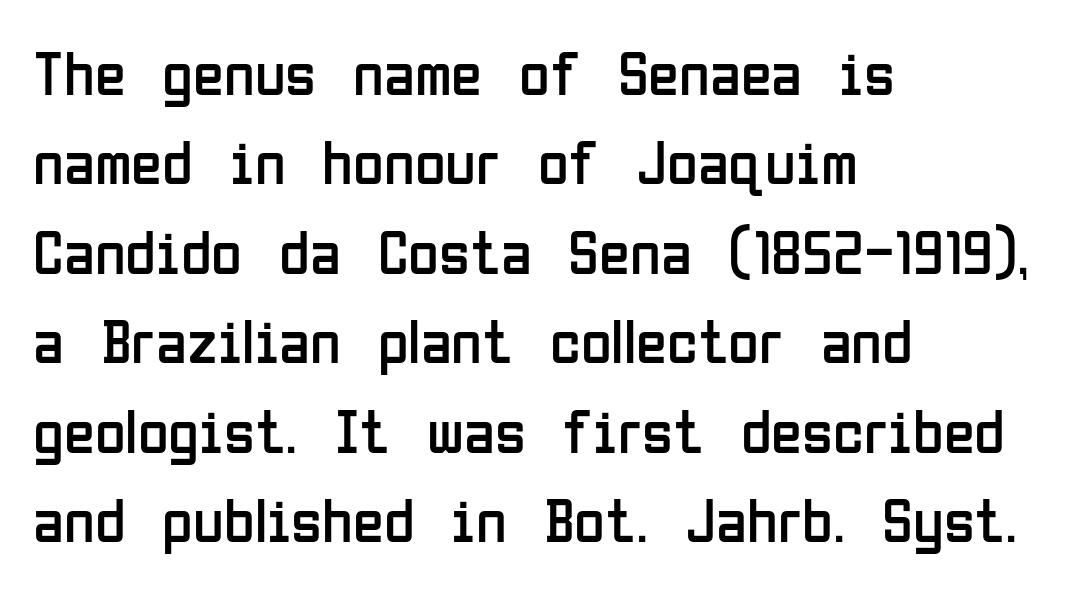
{"serif": "no", "italic": "no", "bold": "no", "weight": "regular", "width": "condensed", "stroke_contrast": "low", "x_height": "medium", "monospaced": "no", "underline": "no", "align": "left", "line_spacing": "normal", "line_spacing_ratio": 1.42, "letter_spacing": "normal", "letter_spacing_em": 0.0, "glyph_px": 63}
